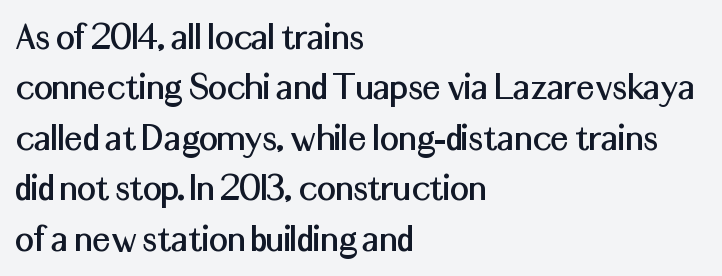
Q: Is the text italic (slanted)? A: No, it is upright.
Q: Is the typeface a serif or a sans-serif typeface? A: Sans-serif.
Q: Is the text underlined? A: No.
Q: How is the paragraph aligned? A: Left-aligned.
Q: Is the spacing between letters normal or unusually wide? A: Normal.
Q: Width (condensed, normal, or wide)? A: Normal.
Q: Stroke contrast? A: Medium.
Q: x-height? A: Medium.
Q: Monospaced? A: No.
